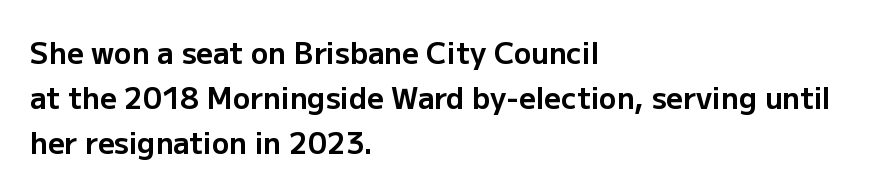
The image shows 29 px bold sans-serif type, upright; set left-aligned, normal line spacing (1.55x), normal letter spacing, not underlined; low stroke contrast and a medium x-height.
